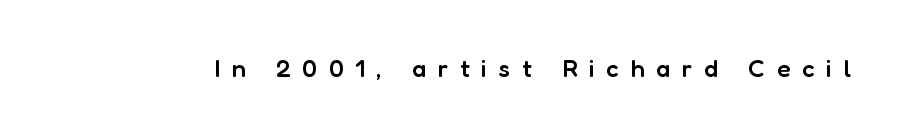
Italic: no, the glyphs are upright roman. Moderately thickened strokes mark this as semibold type. No word sits above an underline. Spacing between characters has been opened up far beyond the box default.
